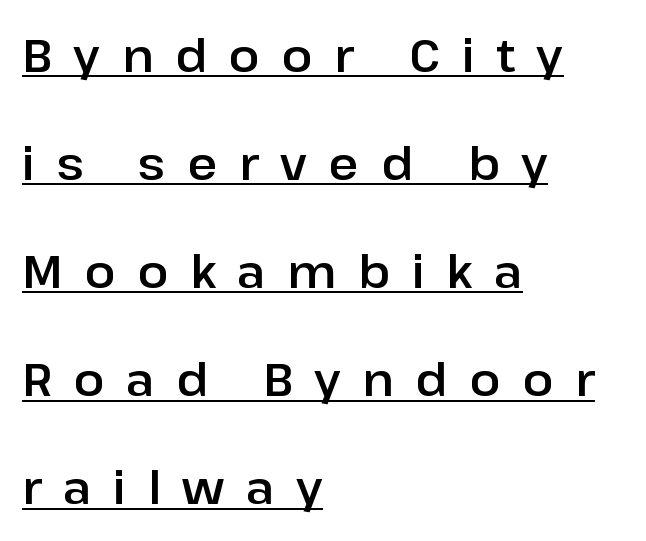
Horizontal alignment here is leftward, the default for most running prose. This sample trades compactness for vertical openness between lines. Quick note: not italic, upright. Compared with undecorated copy, this sample adds a rule below the words. Serif or sans? Sans — the stroke terminals are bare. Between one letter and the next there's a generous, obvious gap.
